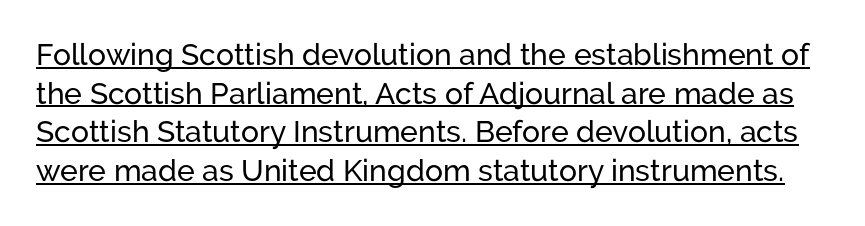
Note the varied advance widths — an 'i' is clearly narrower than an 'm'. The space between consecutive lines is moderate. The letters sit at their default tracking, neither squeezed nor spread. Underline: present.
